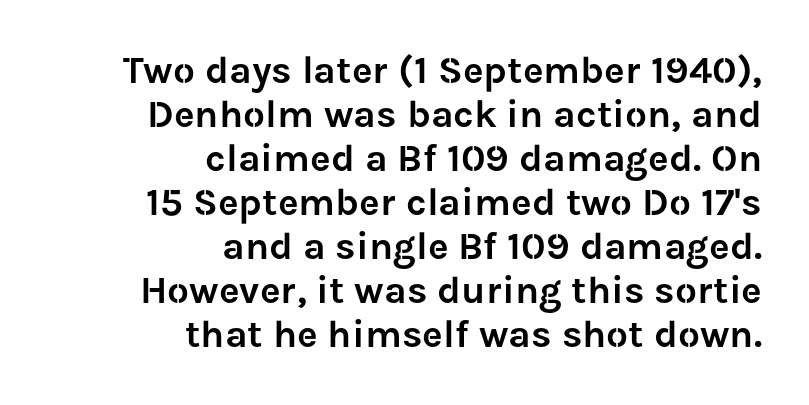
A typesetter would label this face a sans. Check the space under the baseline: it is left empty. This sample uses an upright cut, with every glyph sitting square on the baseline. Vertically, the passage feels compressed, each row crowding the next. A typesetter would call this zero additional tracking. The text block is weighted toward the right margin, trailing off unevenly leftward.
